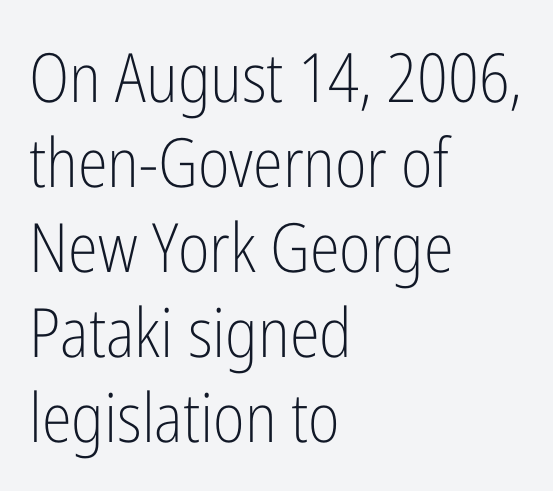
{"serif": "no", "italic": "no", "bold": "no", "weight": "light", "width": "condensed", "stroke_contrast": "low", "x_height": "medium", "monospaced": "no", "underline": "no", "align": "left", "line_spacing": "normal", "line_spacing_ratio": 1.25, "letter_spacing": "normal", "letter_spacing_em": 0.0, "glyph_px": 68}
